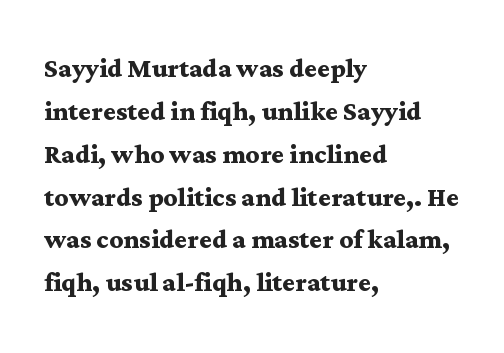
Q: Is the text bold? A: Yes.
Q: Is the text italic (slanted)? A: No, it is upright.
Q: Is the typeface a serif or a sans-serif typeface? A: Serif.
Q: Is the text underlined? A: No.
Q: How is the paragraph aligned? A: Left-aligned.
Q: Is the spacing between letters normal or unusually wide? A: Normal.
Q: Is the spacing between lines tight, normal or loose? A: Normal.
Q: Width (condensed, normal, or wide)? A: Wide.
Q: Stroke contrast? A: Medium.
Q: x-height? A: Medium.
Q: Monospaced? A: No.
